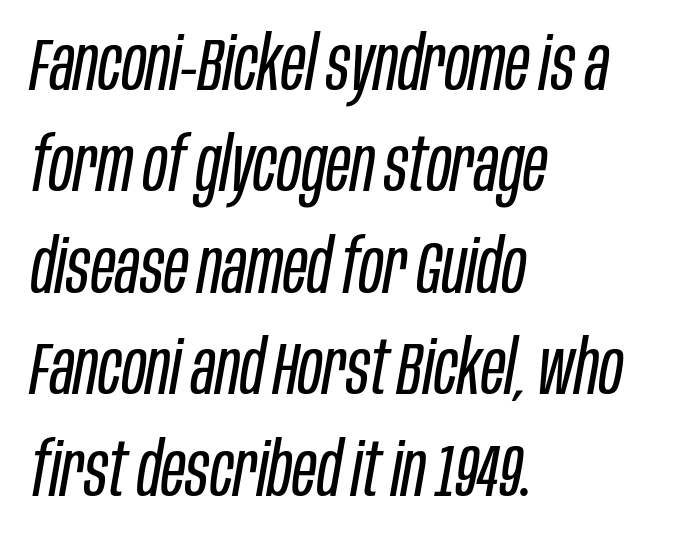
Q: Is the text bold? A: No.
Q: Is the text italic (slanted)? A: Yes, it leans right by about 10 degrees.
Q: Is the text underlined? A: No.
Q: How is the paragraph aligned? A: Left-aligned.
Q: Is the spacing between letters normal or unusually wide? A: Normal.
Q: Is the spacing between lines tight, normal or loose? A: Normal.
Q: Width (condensed, normal, or wide)? A: Condensed.
Q: Stroke contrast? A: Low.
Q: x-height? A: Large.
Q: Monospaced? A: No.
